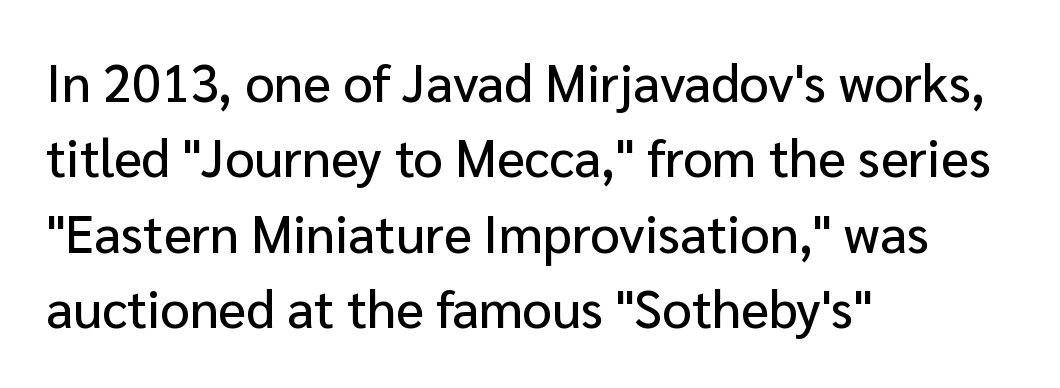
The image shows 52 px sans-serif type, upright; set left-aligned, normal line spacing (1.45x), normal letter spacing, not underlined; low stroke contrast and a medium x-height.
